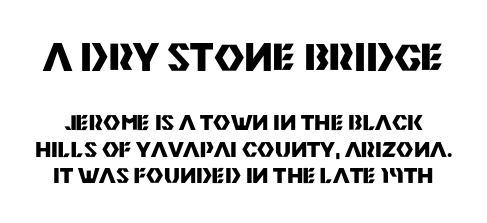
A typesetter would mark this as roman, not italic. Spacing between characters is what you'd get straight out of the box. The initial chunk of copy outweighs the following chunk in type size. Descenders hang freely into open space.
